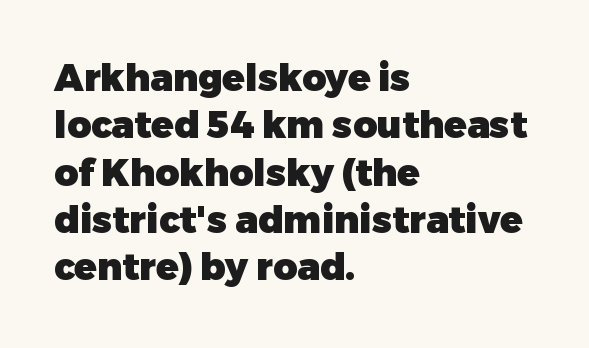
{"serif": "no", "italic": "no", "bold": "yes", "weight": "heavy", "width": "normal", "stroke_contrast": "low", "x_height": "medium", "monospaced": "no", "underline": "no", "align": "left", "line_spacing": "normal", "line_spacing_ratio": 1.28, "letter_spacing": "normal", "letter_spacing_em": 0.0, "glyph_px": 37}
